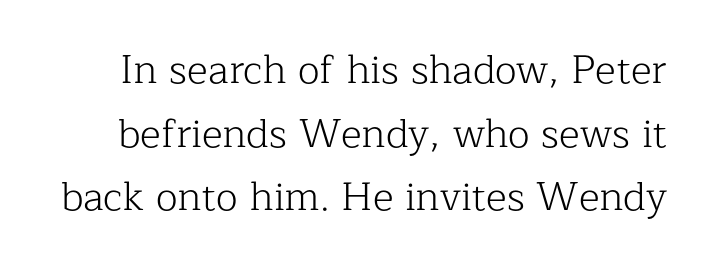
{"serif": "yes", "italic": "no", "bold": "no", "weight": "light", "width": "normal", "stroke_contrast": "low", "x_height": "medium", "monospaced": "no", "underline": "no", "line_spacing": "normal", "line_spacing_ratio": 1.59, "letter_spacing": "normal", "letter_spacing_em": 0.0, "glyph_px": 40}
